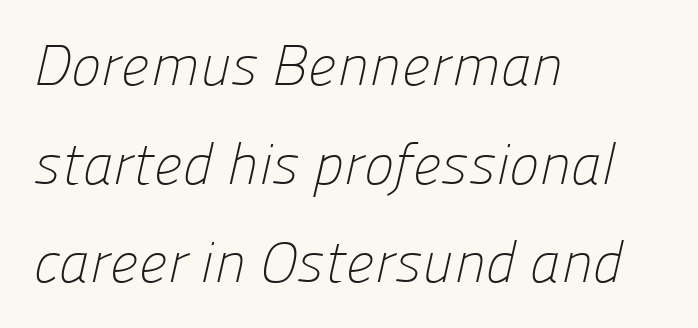
The image shows 57 px light sans-serif type; set left-aligned, line spacing 1.73x, normal letter spacing, not underlined; low stroke contrast and a medium x-height.
